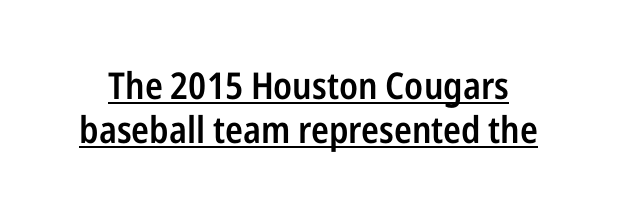
{"serif": "no", "italic": "no", "bold": "semi", "weight": "semibold", "width": "condensed", "stroke_contrast": "low", "x_height": "medium", "monospaced": "no", "underline": "yes", "line_spacing_ratio": 1.19, "letter_spacing": "normal", "letter_spacing_em": 0.0, "glyph_px": 37}
